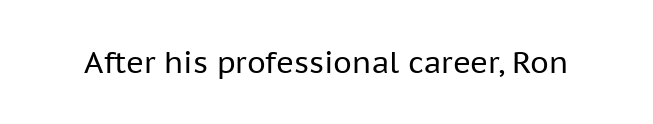
Nope, not italic — everything's standing straight. No letter is thick-stroked: the sample isn't bold. Plain, unruled lines of type. I'd call this a sans setting — the letters go barefoot. Here the designer chose a conventional face with non-uniform glyph widths. The tracking reads as untouched default to a designer's eye.
